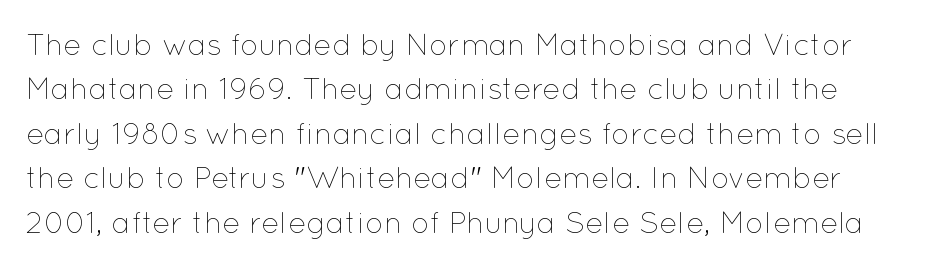
Notice how the stems are strictly vertical — no italics here. Descenders are the only things crossing below the line. The typesetting does not lean heavy: it is not bold. The leading is moderate, giving the passage an even texture. Between one letter and the next there's only the usual sliver of space. Looks like regular typesetting: each glyph gets only the width it needs.
